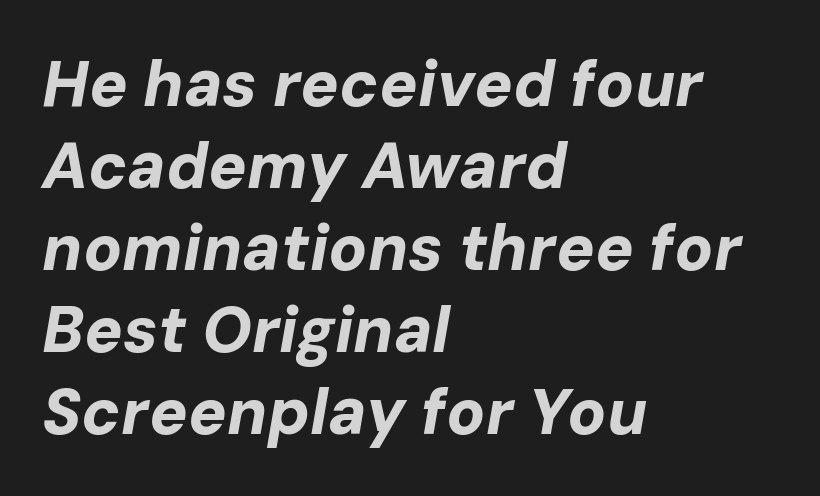
Q: Is the text bold? A: Yes.
Q: Is the text italic (slanted)? A: Yes, it leans right by about 10 degrees.
Q: Is the text underlined? A: No.
Q: How is the paragraph aligned? A: Left-aligned.
Q: Is the spacing between letters normal or unusually wide? A: Normal.
Q: Is the spacing between lines tight, normal or loose? A: Normal.
Q: Width (condensed, normal, or wide)? A: Normal.
Q: Stroke contrast? A: Low.
Q: x-height? A: Medium.
Q: Monospaced? A: No.
